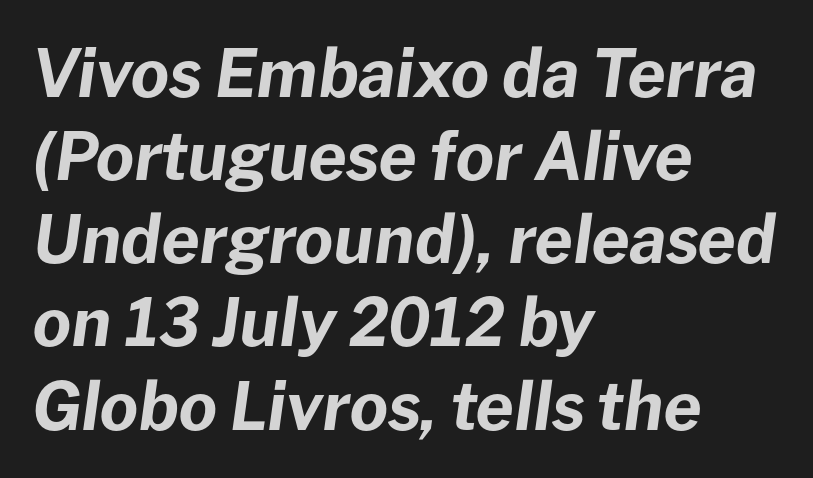
In terms of leading, this rendering sits right in the middle. Think of a printed novel: that variable character pitch is what you see here. This sample uses an oblique cut, with every glyph tilted off the vertical. Glance below the letters and you will spot only blank space.
